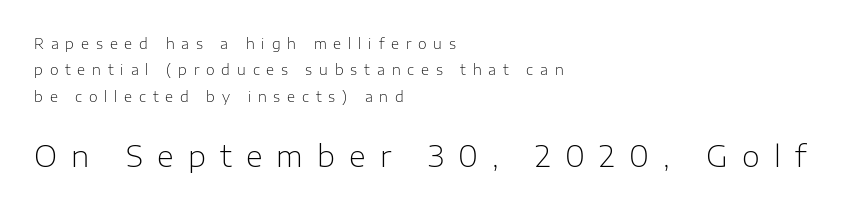
The image shows 29 px light sans-serif type, upright; set left-aligned, line spacing 1.89x, unusually wide letter spacing (+0.49 em), not underlined; the second (bottom) block is 2.07x larger; low stroke contrast and a medium x-height.
